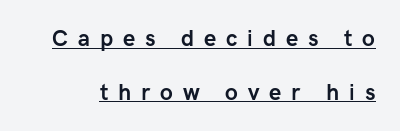
A dark, heavy texture on the line: the type is bold. You can tell it's not italic because the verticals are truly vertical. Short note: letters widely spaced. Quick note: interline space is abundant. A continuous stroke trails under the words, as in a hyperlink.
